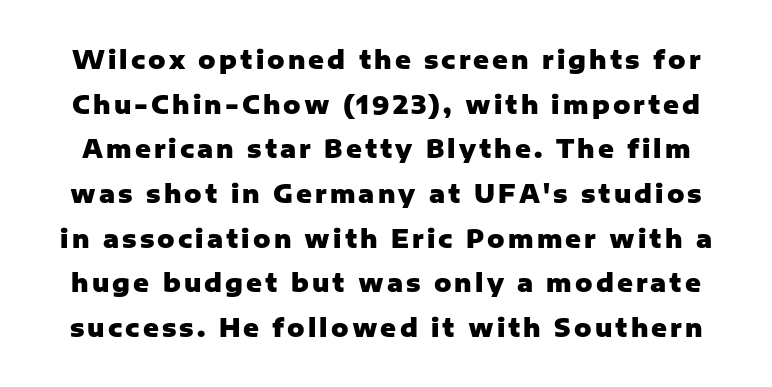
The specimen reads as upright at a glance. A clean baseline with only descenders dipping below it. Is the type bold? Yes — the strokes are clearly thick and heavy.
